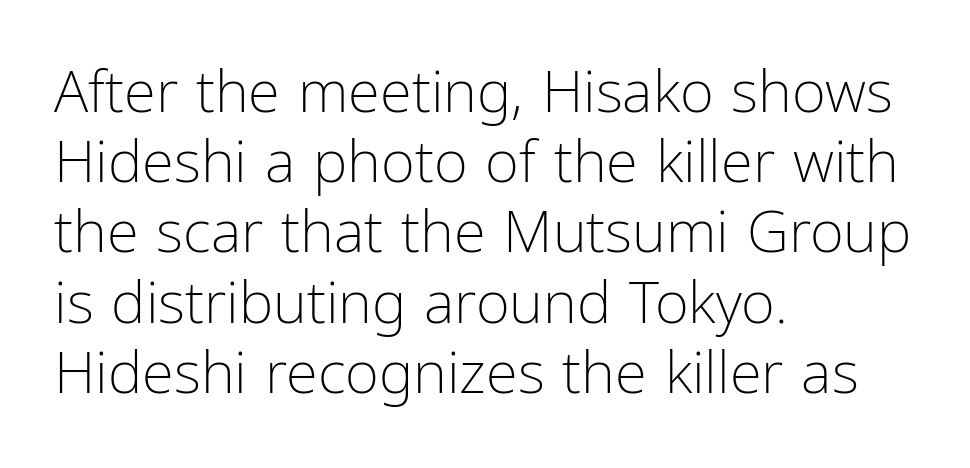
What stands out about the letter spacing? Nothing — it is the standard amount. This sample has the flowing, uneven cadence of proportional lettering. The typeface has the unassuming heft of standard copy or less. This rendering features lettering with no underline.
